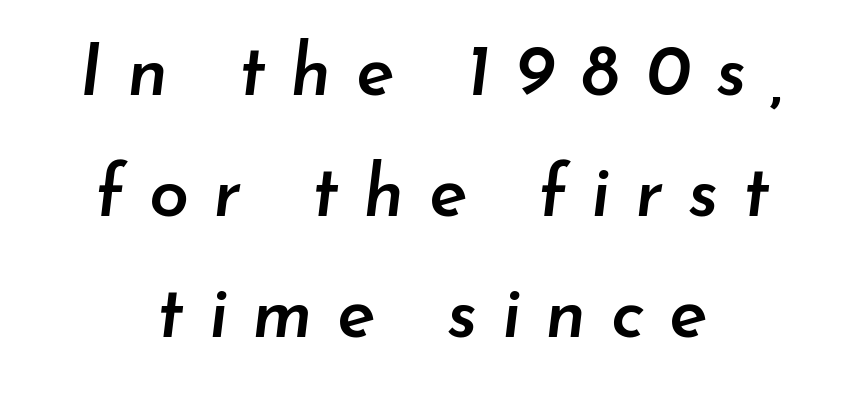
Q: Is the text bold? A: Semi-bold.
Q: Is the text italic (slanted)? A: Yes, it leans right by about 7 degrees.
Q: Is the text underlined? A: No.
Q: How is the paragraph aligned? A: Centered.
Q: Is the spacing between letters normal or unusually wide? A: Unusually wide.
Q: Is the spacing between lines tight, normal or loose? A: Normal.
Q: Width (condensed, normal, or wide)? A: Normal.
Q: Stroke contrast? A: Low.
Q: x-height? A: Small.
Q: Monospaced? A: No.
